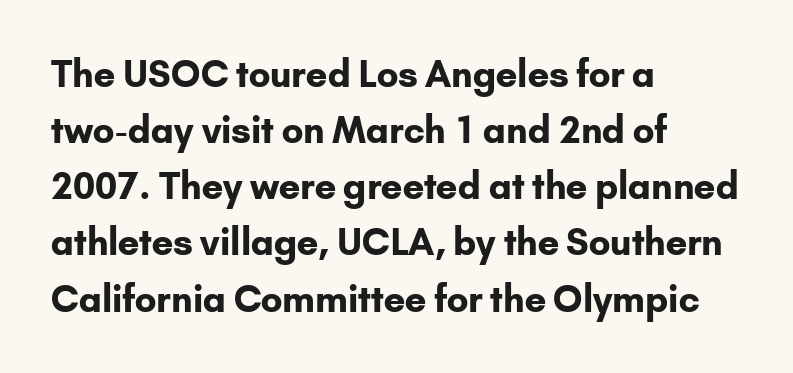
{"serif": "no", "italic": "no", "bold": "yes", "weight": "bold", "width": "normal", "stroke_contrast": "low", "x_height": "small", "monospaced": "no", "underline": "no", "align": "left", "line_spacing": "normal", "line_spacing_ratio": 1.56, "letter_spacing": "normal", "letter_spacing_em": 0.0, "glyph_px": 36}
